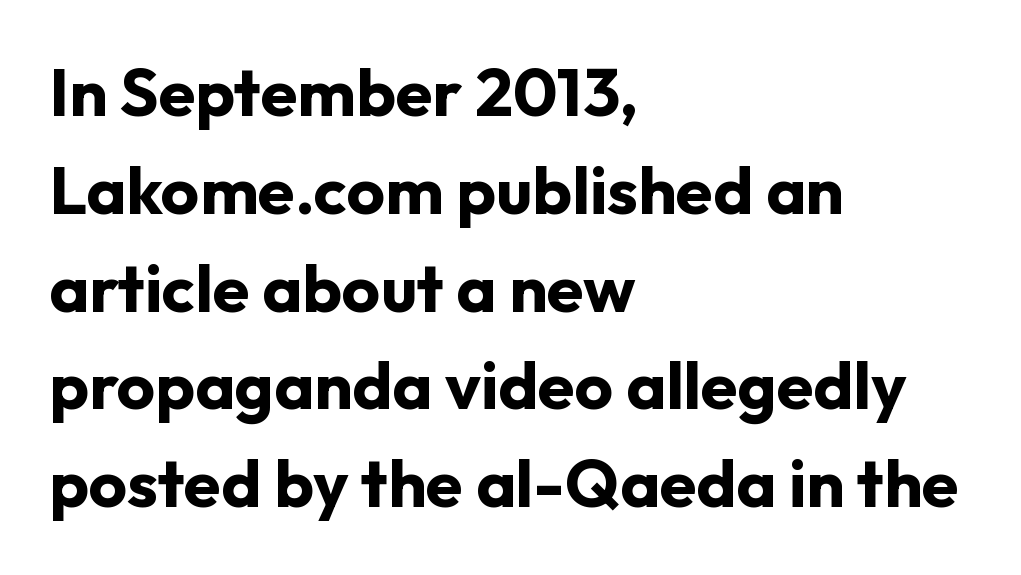
{"serif": "no", "italic": "no", "bold": "yes", "weight": "bold", "width": "normal", "stroke_contrast": "low", "x_height": "medium", "monospaced": "no", "underline": "no", "align": "left", "line_spacing": "normal", "line_spacing_ratio": 1.46, "letter_spacing": "normal", "letter_spacing_em": 0.0, "glyph_px": 67}
